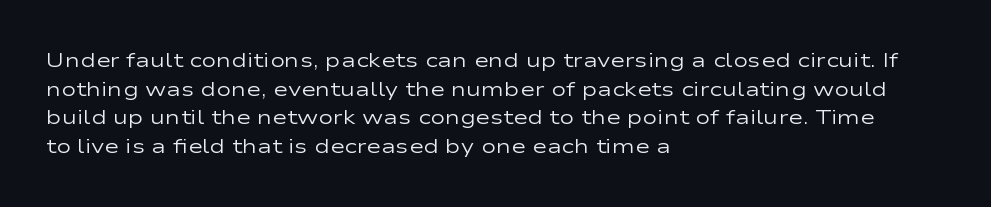
Honestly, the letter spacing is just normal — you wouldn't notice it. Every row of glyphs begins at an identical x-position on the left. The lettering holds an erect, upright posture throughout. A typesetter would call this leading conventional body-copy spacing.
